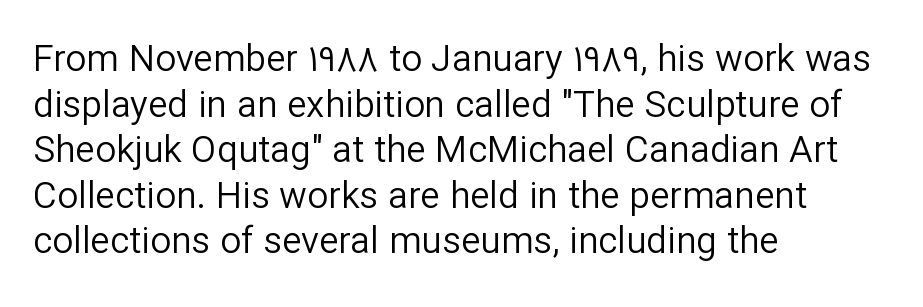
{"serif": "no", "italic": "no", "bold": "no", "weight": "regular", "width": "normal", "stroke_contrast": "low", "x_height": "medium", "monospaced": "no", "underline": "no", "align": "left", "line_spacing_ratio": 1.23, "letter_spacing": "normal", "letter_spacing_em": 0.0, "glyph_px": 37}
